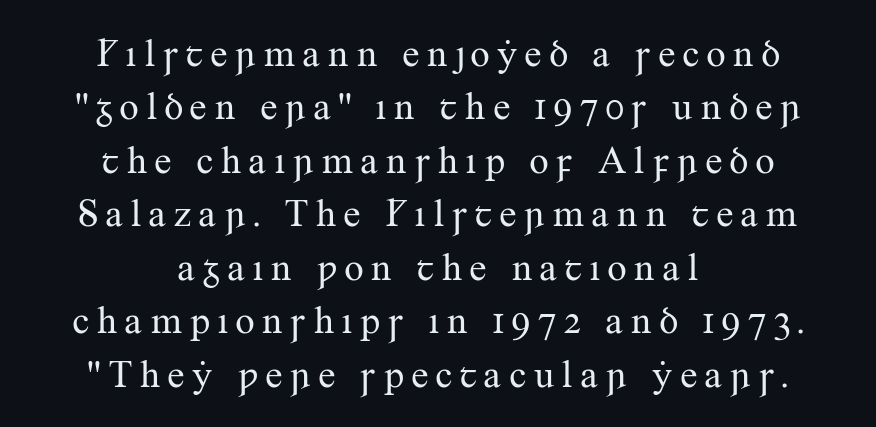
The image shows 39 px regular-weight serif type, upright; set centered, normal line spacing (1.37x), not underlined; medium stroke contrast and a small x-height.
